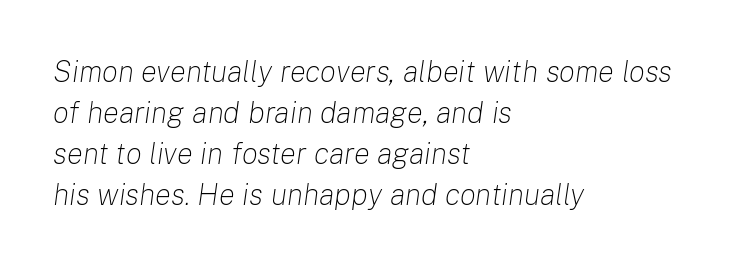
The image shows 30 px light type, italic (leaning right); set left-aligned, normal line spacing (1.37x), normal letter spacing, not underlined; low stroke contrast and a medium x-height.
